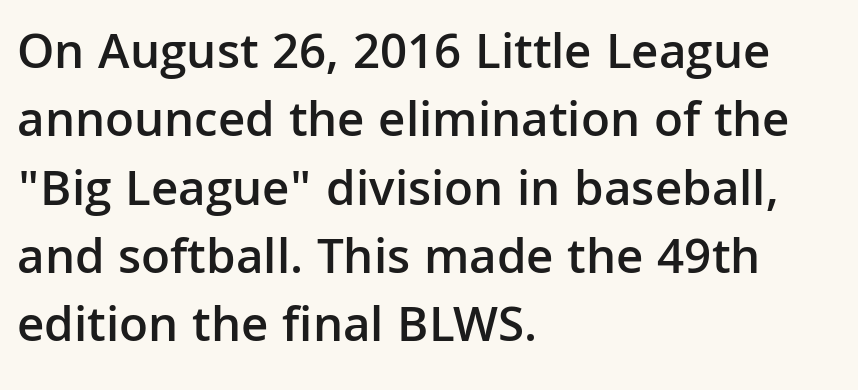
The face used here is proportionally spaced, like ordinary book or web type. Quick note: interline space is typical. The gap between lines stays unmarked. All the whitespace from short lines collects on the right. Type style note: lacks serifs. Look at the stroke-to-counter ratio: somewhat heavy, a semibold.
